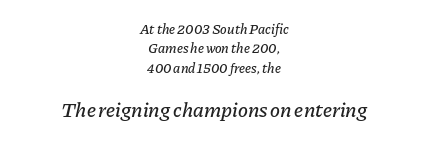
Q: Is the text italic (slanted)? A: Yes, it leans right by about 11 degrees.
Q: Is the text underlined? A: No.
Q: How is the paragraph aligned? A: Centered.
Q: Is the spacing between letters normal or unusually wide? A: Normal.
Q: Is the spacing between lines tight, normal or loose? A: Normal.
Q: Which block of text is set in a larger size, the first (top) or the second (bottom)? A: The second (bottom) one.
